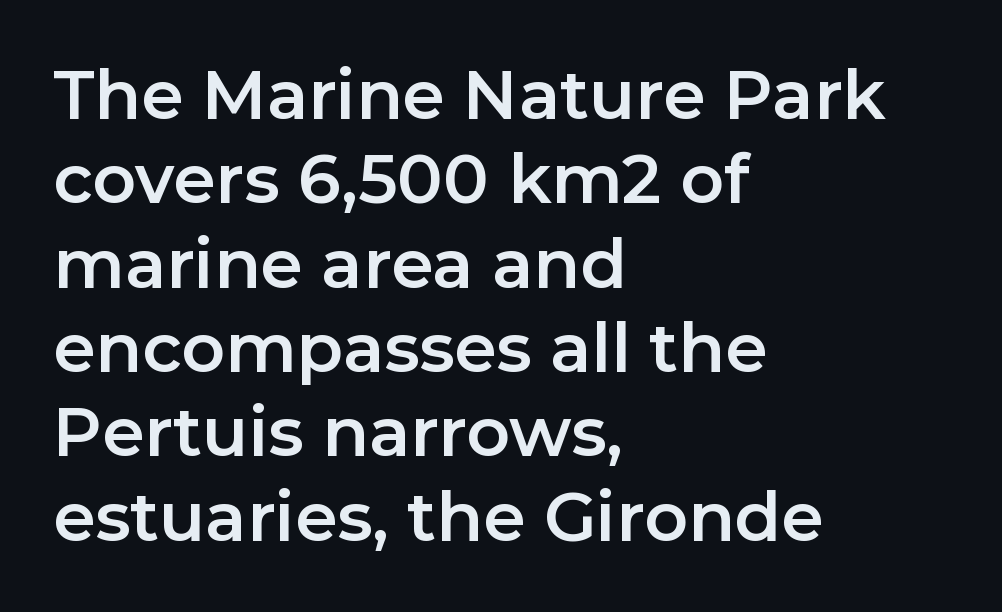
{"serif": "no", "italic": "no", "width": "normal", "stroke_contrast": "low", "x_height": "medium", "monospaced": "no", "underline": "no", "align": "left", "line_spacing_ratio": 1.24, "letter_spacing": "normal", "letter_spacing_em": 0.0, "glyph_px": 68}
